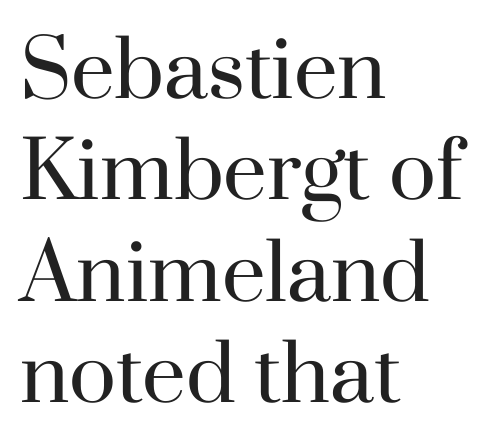
This is roman type, the default non-slanted kind. This reads as an unemphasized weight, regular at the heaviest. The letters sit at their default tracking, neither squeezed nor spread. Stroke terminals: seriffed. The letters advance in unequal steps, a hallmark of proportional type.
